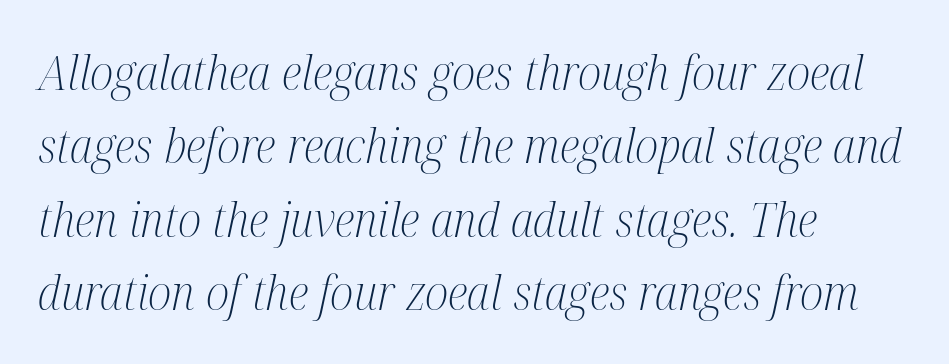
Q: Is the text bold? A: No.
Q: Is the text italic (slanted)? A: Yes, it leans right by about 12 degrees.
Q: Is the typeface a serif or a sans-serif typeface? A: Serif.
Q: Is the text underlined? A: No.
Q: How is the paragraph aligned? A: Left-aligned.
Q: Is the spacing between letters normal or unusually wide? A: Normal.
Q: Is the spacing between lines tight, normal or loose? A: Normal.
Q: Width (condensed, normal, or wide)? A: Condensed.
Q: Stroke contrast? A: Medium.
Q: x-height? A: Medium.
Q: Monospaced? A: No.
